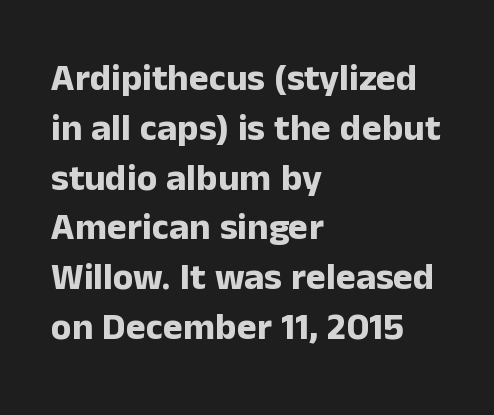
Q: Is the text bold? A: Yes.
Q: Is the text italic (slanted)? A: No, it is upright.
Q: Is the typeface a serif or a sans-serif typeface? A: Sans-serif.
Q: Is the text underlined? A: No.
Q: How is the paragraph aligned? A: Left-aligned.
Q: Is the spacing between letters normal or unusually wide? A: Normal.
Q: Is the spacing between lines tight, normal or loose? A: Normal.
Q: Width (condensed, normal, or wide)? A: Normal.
Q: Stroke contrast? A: Low.
Q: x-height? A: Medium.
Q: Monospaced? A: No.
